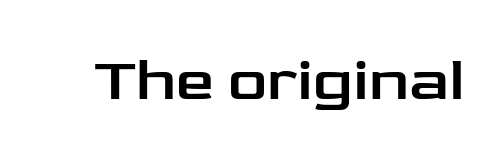
{"serif": "no", "italic": "no", "width": "wide", "stroke_contrast": "low", "x_height": "medium", "monospaced": "no", "underline": "no", "letter_spacing": "normal", "letter_spacing_em": 0.0, "glyph_px": 61}
